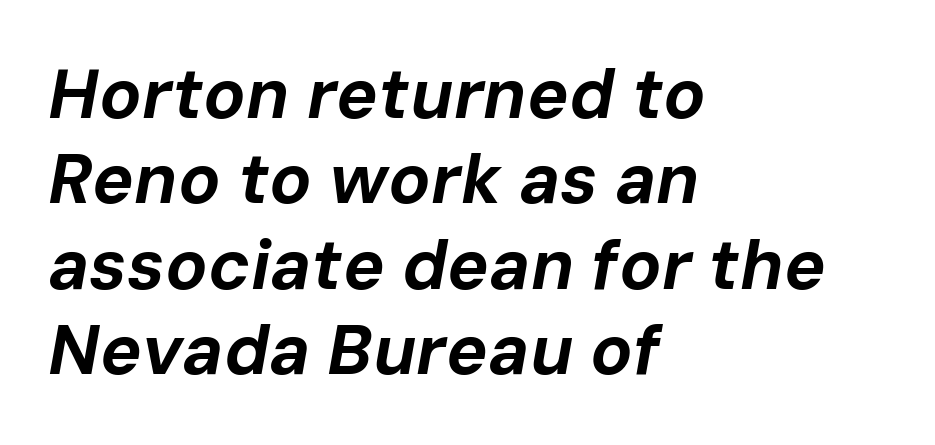
{"italic": "yes", "lean": "right", "slant_degrees": 10, "bold": "yes", "weight": "bold", "width": "normal", "stroke_contrast": "low", "x_height": "medium", "monospaced": "no", "underline": "no", "align": "left", "line_spacing_ratio": 1.22, "letter_spacing": "normal", "letter_spacing_em": 0.0, "glyph_px": 70}
